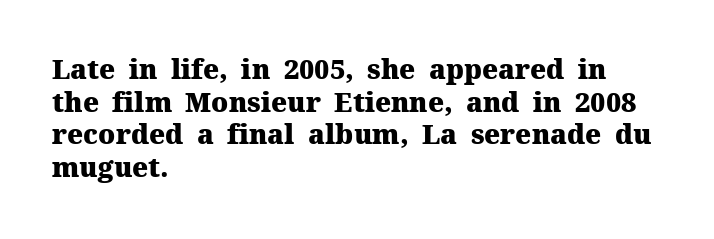
{"italic": "no", "bold": "yes", "underline": "no", "align": "left", "line_spacing_ratio": 1.21, "letter_spacing": "normal", "letter_spacing_em": 0.0, "glyph_px": 27}
